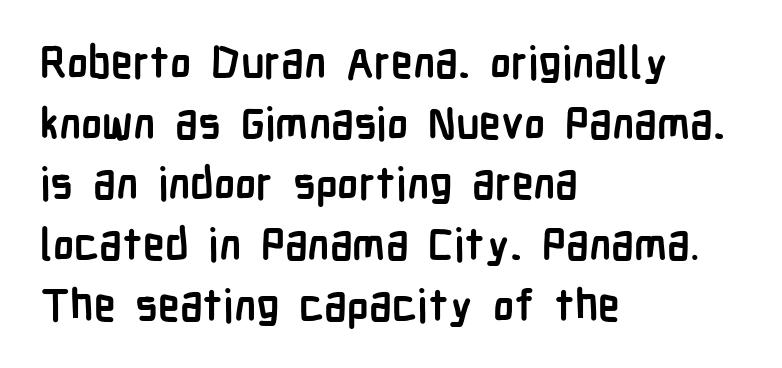
The image shows 44 px semibold, condensed sans-serif type, upright; set left-aligned, normal line spacing (1.38x), normal letter spacing, not underlined; low stroke contrast and a medium x-height.
